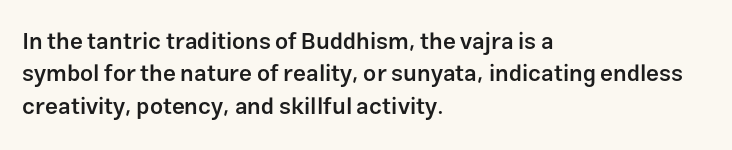
The image shows 23 px text type, upright; set left-aligned, normal line spacing (1.41x), normal letter spacing, not underlined.
